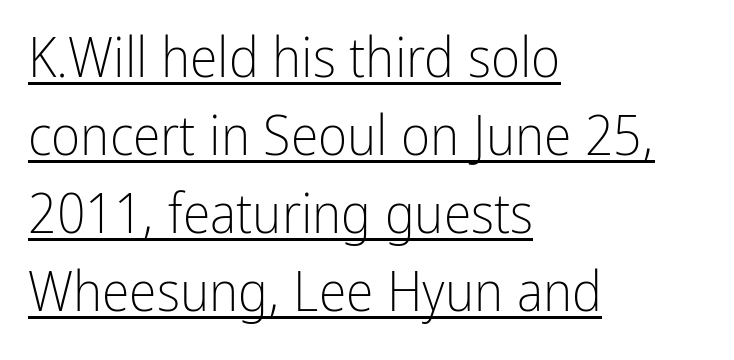
Caption: standard tracking, unaltered. The paragraph has a hard left edge and a soft right edge. No extra ink here — the face is not bold. A typographer would call this underscored text.
